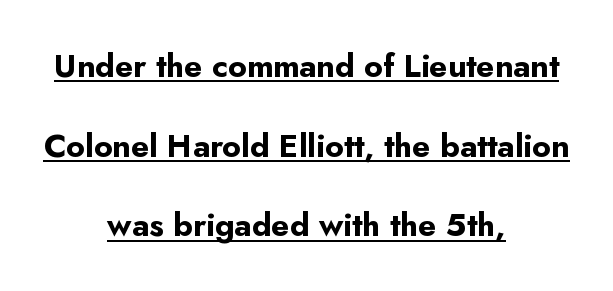
{"serif": "no", "italic": "no", "bold": "yes", "weight": "bold", "width": "normal", "stroke_contrast": "low", "x_height": "small", "monospaced": "no", "underline": "yes", "align": "center", "line_spacing": "loose", "line_spacing_ratio": 2.49, "letter_spacing": "normal", "letter_spacing_em": 0.0, "glyph_px": 32}
